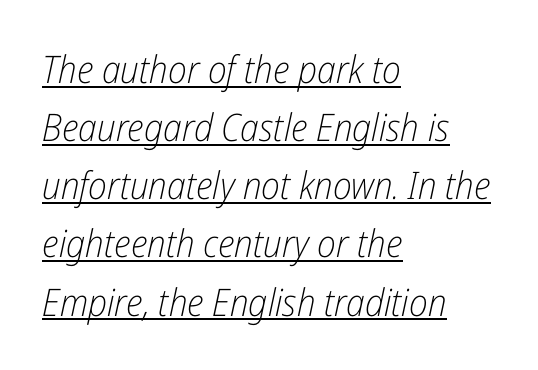
Q: Is the text bold? A: No.
Q: Is the text italic (slanted)? A: Yes, it leans right by about 12 degrees.
Q: Is the text underlined? A: Yes.
Q: How is the paragraph aligned? A: Left-aligned.
Q: Is the spacing between letters normal or unusually wide? A: Normal.
Q: Is the spacing between lines tight, normal or loose? A: Normal.
Q: Width (condensed, normal, or wide)? A: Condensed.
Q: Stroke contrast? A: Low.
Q: x-height? A: Medium.
Q: Monospaced? A: No.
